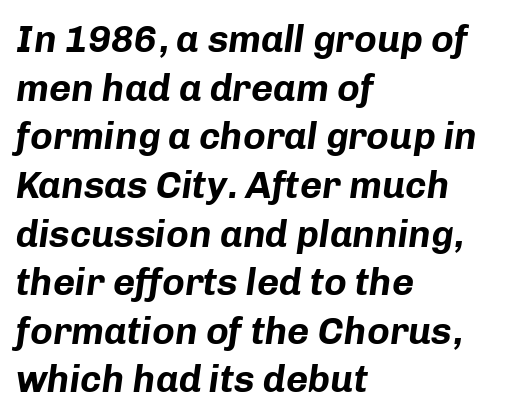
Q: Is the text bold? A: Yes.
Q: Is the text italic (slanted)? A: Yes, it leans right by about 8 degrees.
Q: Is the text underlined? A: No.
Q: How is the paragraph aligned? A: Left-aligned.
Q: Is the spacing between letters normal or unusually wide? A: Normal.
Q: Is the spacing between lines tight, normal or loose? A: Normal.
Q: Width (condensed, normal, or wide)? A: Normal.
Q: Stroke contrast? A: Low.
Q: x-height? A: Medium.
Q: Monospaced? A: No.
